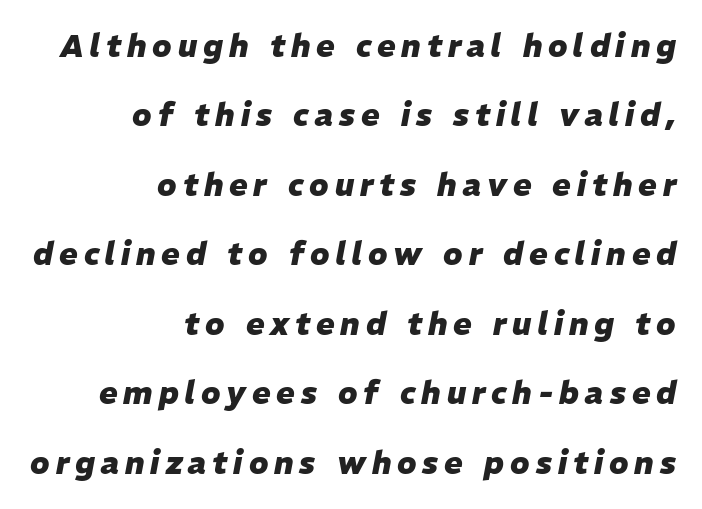
{"italic": "yes", "lean": "right", "slant_degrees": 11, "bold": "yes", "weight": "heavy", "width": "normal", "stroke_contrast": "low", "x_height": "medium", "monospaced": "no", "underline": "no", "align": "right", "line_spacing": "loose", "line_spacing_ratio": 2.24, "glyph_px": 31}
